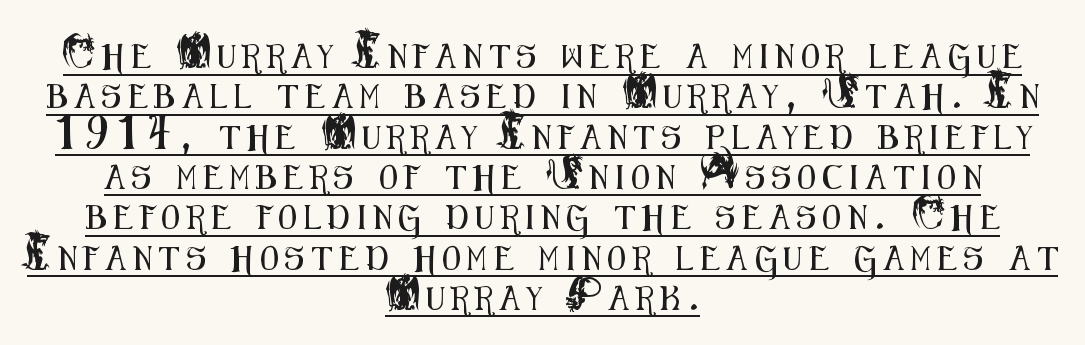
Q: Is the text italic (slanted)? A: No, it is upright.
Q: Is the text underlined? A: Yes.
Q: How is the paragraph aligned? A: Centered.
Q: Is the spacing between letters normal or unusually wide? A: Unusually wide.
Q: Is the spacing between lines tight, normal or loose? A: Normal.
